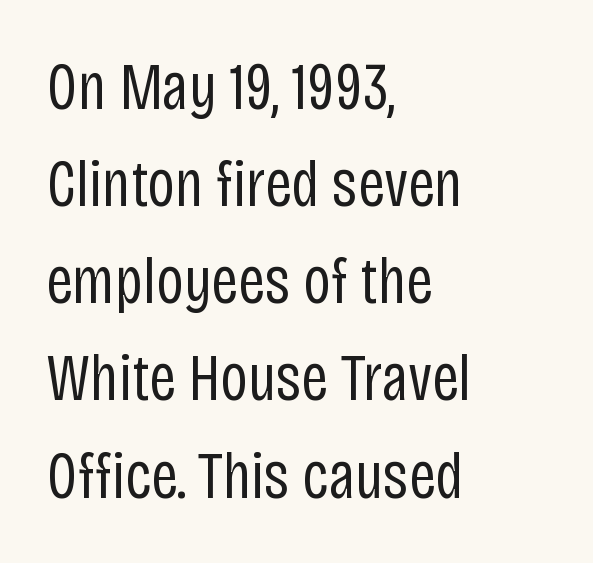
{"serif": "no", "italic": "no", "bold": "no", "weight": "regular", "width": "condensed", "stroke_contrast": "low", "x_height": "large", "monospaced": "no", "underline": "no", "align": "left", "line_spacing": "normal", "line_spacing_ratio": 1.45, "letter_spacing": "normal", "letter_spacing_em": 0.0, "glyph_px": 67}
